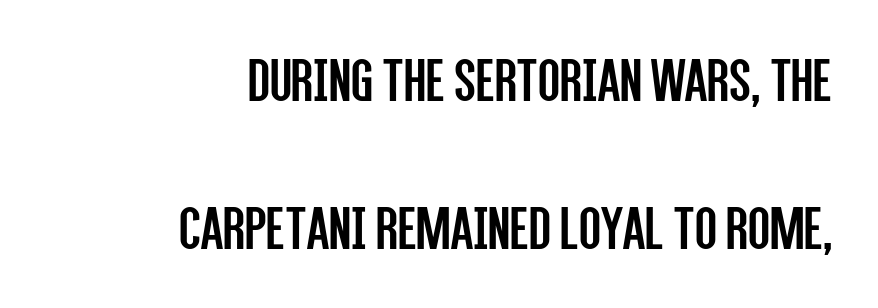
Is the letter spacing exaggerated? No — it looks like the ordinary default. The cut favours lightness, reaching ordinary text weight at its darkest. This rendering employs a face without finishing strokes, i.e., a sans-serif. Lines of text with bare space underneath. The axis of the letterforms is exactly vertical.
